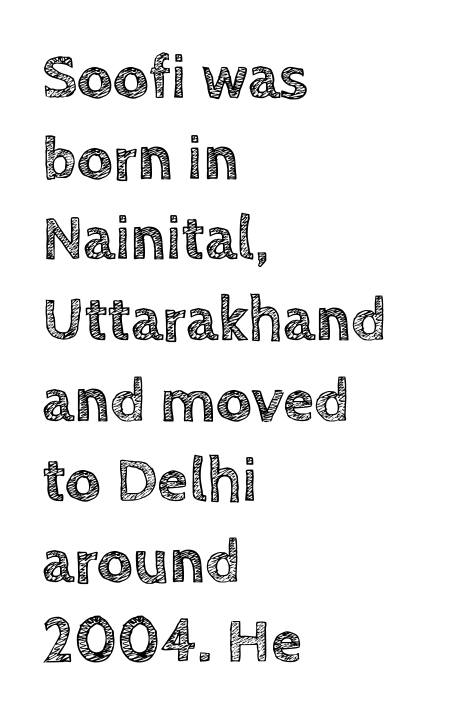
Do the letters lean? They stand straight. Quick note: interline space is typical. Layout note: lines flush left. Decoration check: the copy has no underline. Look at the tracking — it's just the regular setting, nothing added.
